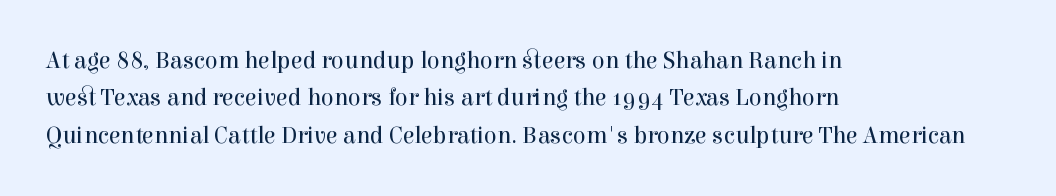
The image shows 24 px text type, upright; set left-aligned, normal line spacing (1.56x), normal letter spacing, not underlined.
